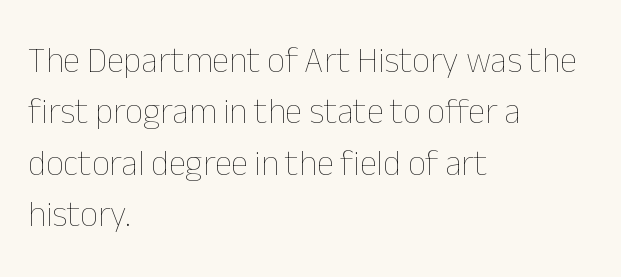
Compared with typical paragraphs, the rows here are spaced about the same. The strip under each line holds only bare page. Caption: multi-line text, flush left, ragged right. A typesetter would mark this as roman, not italic. Note the varied advance widths — an 'i' is clearly narrower than an 'm'. Observe the ordinary spacing: letters are neighbours, not strangers.
